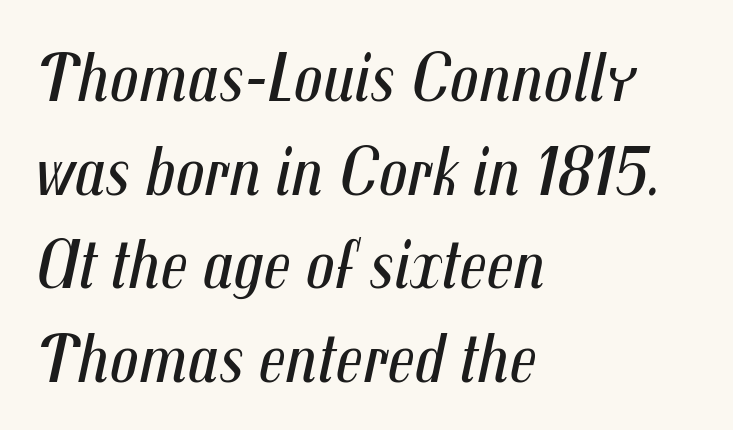
{"italic": "yes", "lean": "right", "slant_degrees": 12, "bold": "no", "weight": "regular", "width": "condensed", "stroke_contrast": "medium", "x_height": "medium", "monospaced": "no", "underline": "no", "align": "left", "line_spacing": "normal", "line_spacing_ratio": 1.32, "letter_spacing": "normal", "letter_spacing_em": 0.0, "glyph_px": 71}
